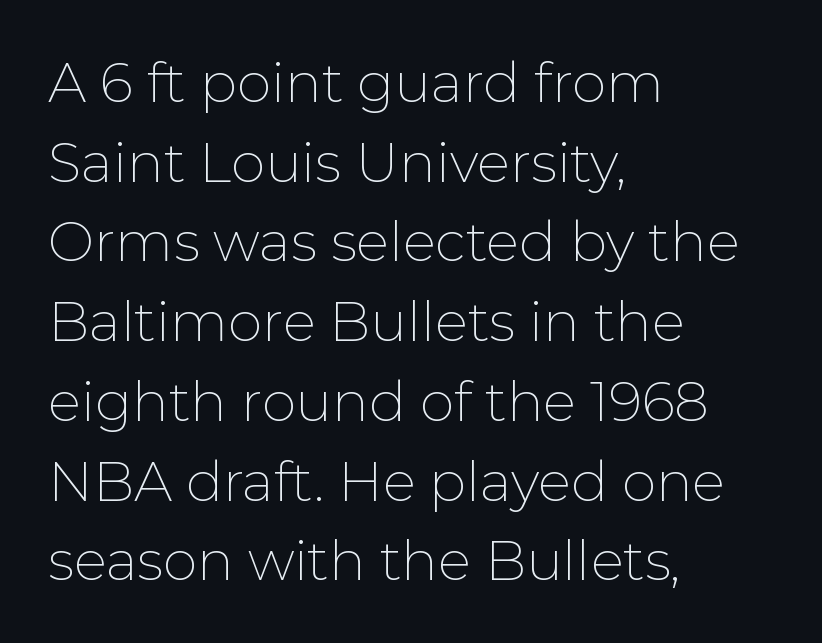
Q: Is the text bold? A: No.
Q: Is the text italic (slanted)? A: No, it is upright.
Q: Is the typeface a serif or a sans-serif typeface? A: Sans-serif.
Q: Is the text underlined? A: No.
Q: How is the paragraph aligned? A: Left-aligned.
Q: Is the spacing between letters normal or unusually wide? A: Normal.
Q: Is the spacing between lines tight, normal or loose? A: Normal.
Q: Width (condensed, normal, or wide)? A: Normal.
Q: Stroke contrast? A: Low.
Q: x-height? A: Medium.
Q: Monospaced? A: No.
